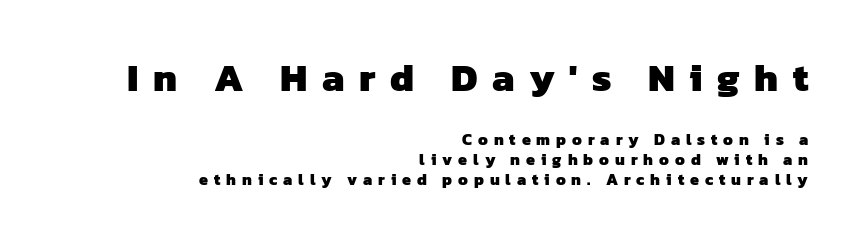
Q: Is the text bold? A: Yes.
Q: Is the typeface a serif or a sans-serif typeface? A: Sans-serif.
Q: Is the text underlined? A: No.
Q: How is the paragraph aligned? A: Right-aligned.
Q: Is the spacing between letters normal or unusually wide? A: Unusually wide.
Q: Which block of text is set in a larger size, the first (top) or the second (bottom)? A: The first (top) one.
Q: Width (condensed, normal, or wide)? A: Normal.
Q: Stroke contrast? A: Low.
Q: x-height? A: Medium.
Q: Monospaced? A: No.
